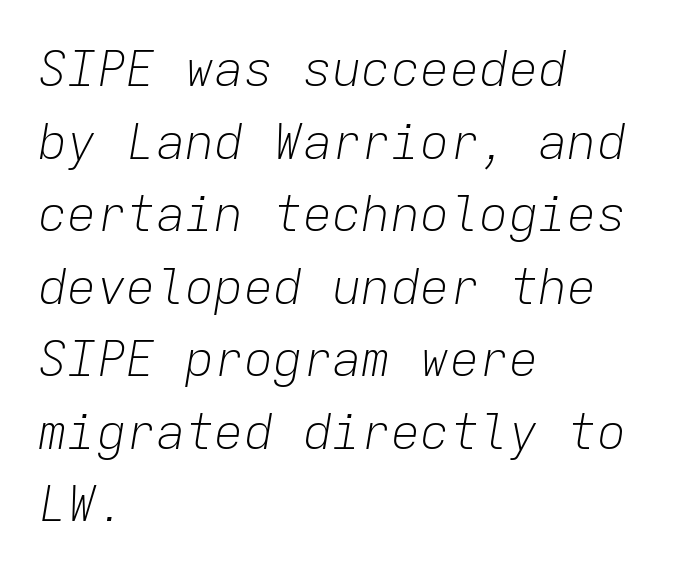
No heavy texture on the line: the type isn't bold. The type is set solid horizontally, with unmodified tracking. Here the designer chose a console-style face with uniform glyph widths. The rendering applies a slant to the glyphs. Underlining? Definitely not there.
